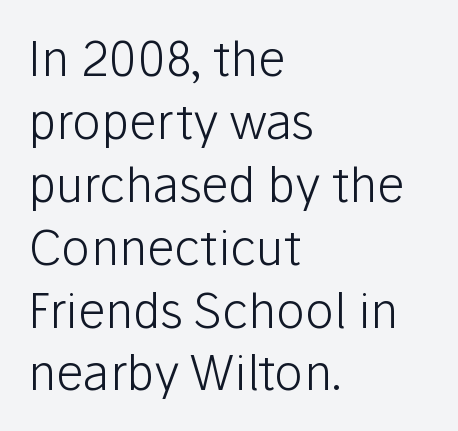
{"serif": "no", "italic": "no", "bold": "no", "weight": "light", "width": "normal", "stroke_contrast": "low", "x_height": "medium", "monospaced": "no", "underline": "no", "align": "left", "line_spacing": "normal", "line_spacing_ratio": 1.31, "letter_spacing": "normal", "letter_spacing_em": 0.0, "glyph_px": 48}
